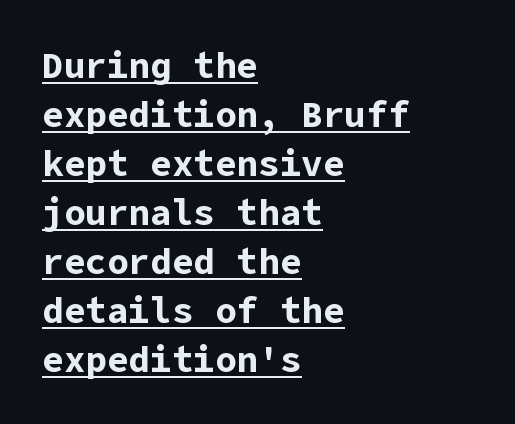
The line-height multiplier appears to be the usual default. The font family rendered here belongs to the sans-serif group. Students, note that the glyphs here touch the page at normal intervals. Short and long lines alike share a common starting point at left. You can see a thin bar hugging the bottom of the glyphs.
